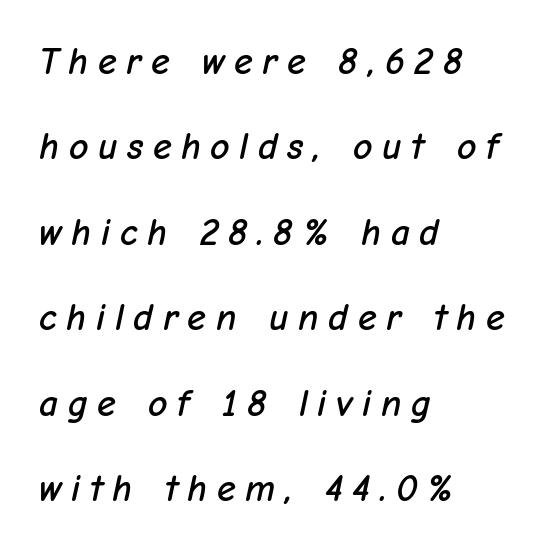
The rag falls on the right side of this text block. Is this a fixed-width face? No — the glyphs have proportional, varying widths. Yep, that's italic — everything's leaning. Does extra space separate the letters? Yes, quite a lot of it.
